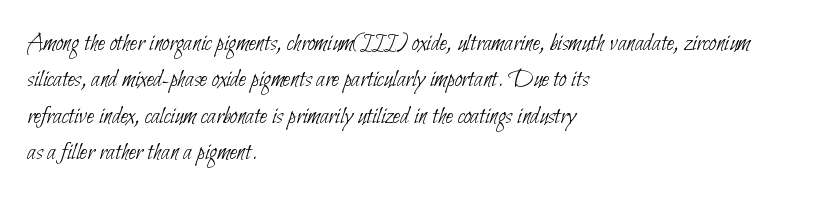
Q: Is the text bold? A: No.
Q: Is the text underlined? A: No.
Q: How is the paragraph aligned? A: Left-aligned.
Q: Is the spacing between letters normal or unusually wide? A: Normal.
Q: Is the spacing between lines tight, normal or loose? A: Normal.
